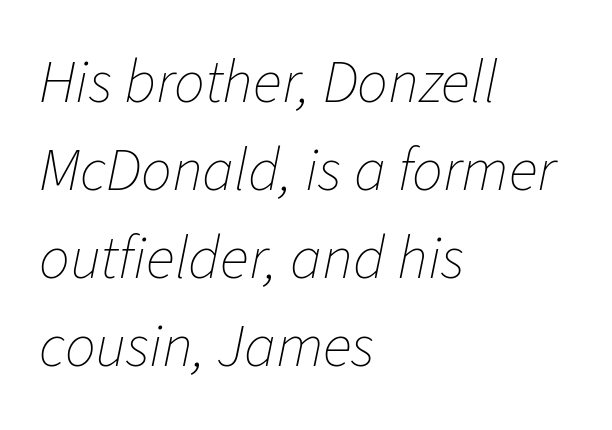
Q: Is the text bold? A: No.
Q: Is the text italic (slanted)? A: Yes, it leans right by about 11 degrees.
Q: Is the text underlined? A: No.
Q: How is the paragraph aligned? A: Left-aligned.
Q: Is the spacing between letters normal or unusually wide? A: Normal.
Q: Is the spacing between lines tight, normal or loose? A: Normal.
Q: Width (condensed, normal, or wide)? A: Normal.
Q: Stroke contrast? A: Low.
Q: x-height? A: Medium.
Q: Monospaced? A: No.
